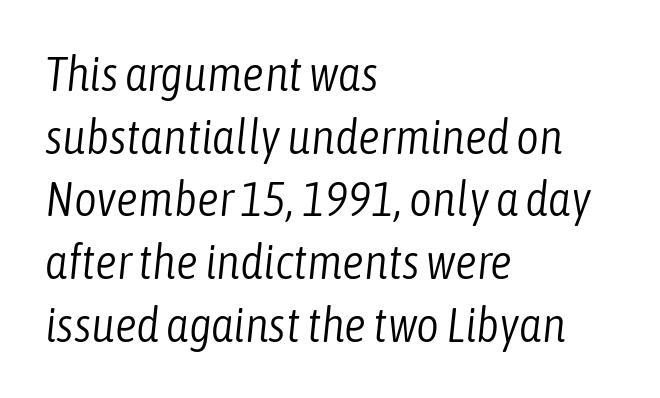
{"italic": "yes", "lean": "right", "slant_degrees": 6, "bold": "no", "weight": "light", "width": "condensed", "stroke_contrast": "low", "x_height": "medium", "monospaced": "no", "underline": "no", "align": "left", "line_spacing": "normal", "line_spacing_ratio": 1.28, "letter_spacing": "normal", "letter_spacing_em": 0.0, "glyph_px": 49}
